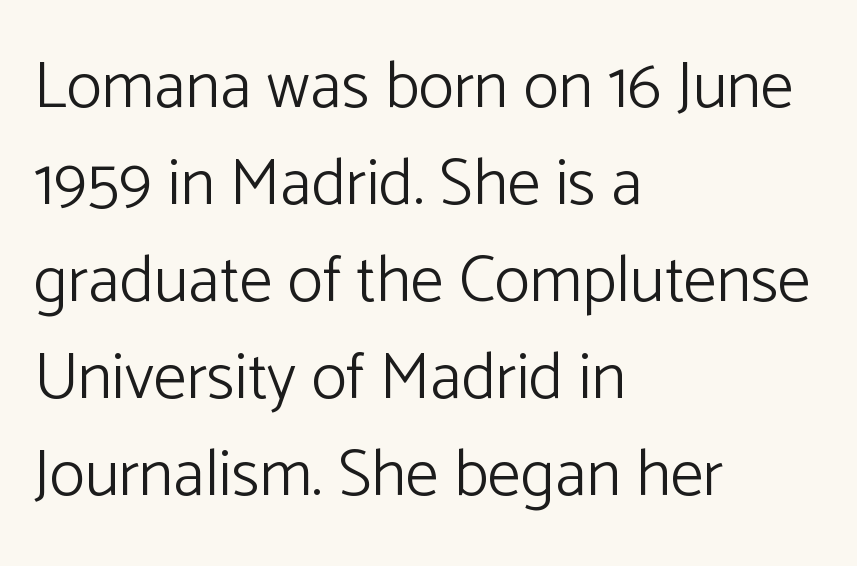
Q: Is the text bold? A: No.
Q: Is the text italic (slanted)? A: No, it is upright.
Q: Is the typeface a serif or a sans-serif typeface? A: Sans-serif.
Q: Is the text underlined? A: No.
Q: How is the paragraph aligned? A: Left-aligned.
Q: Is the spacing between letters normal or unusually wide? A: Normal.
Q: Is the spacing between lines tight, normal or loose? A: Normal.
Q: Width (condensed, normal, or wide)? A: Normal.
Q: Stroke contrast? A: Low.
Q: x-height? A: Medium.
Q: Monospaced? A: No.
